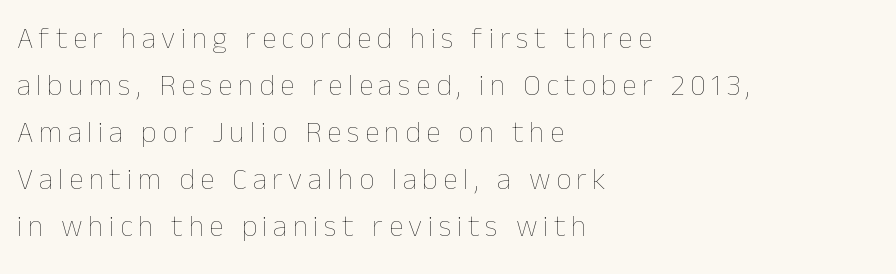
{"italic": "no", "bold": "no", "weight": "thin", "width": "normal", "stroke_contrast": "low", "x_height": "medium", "monospaced": "no", "underline": "no", "align": "left", "line_spacing": "normal", "line_spacing_ratio": 1.57, "glyph_px": 30}
